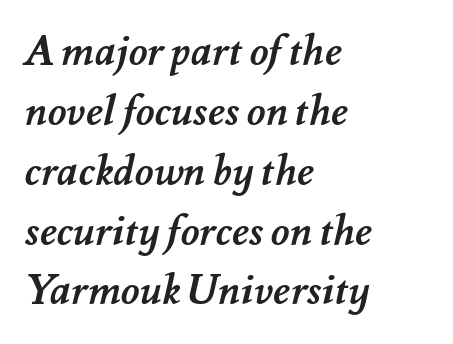
Q: Is the text bold? A: Yes.
Q: Is the text underlined? A: No.
Q: How is the paragraph aligned? A: Left-aligned.
Q: Is the spacing between letters normal or unusually wide? A: Normal.
Q: Is the spacing between lines tight, normal or loose? A: Normal.
Q: Width (condensed, normal, or wide)? A: Normal.
Q: Stroke contrast? A: Medium.
Q: x-height? A: Small.
Q: Monospaced? A: No.
